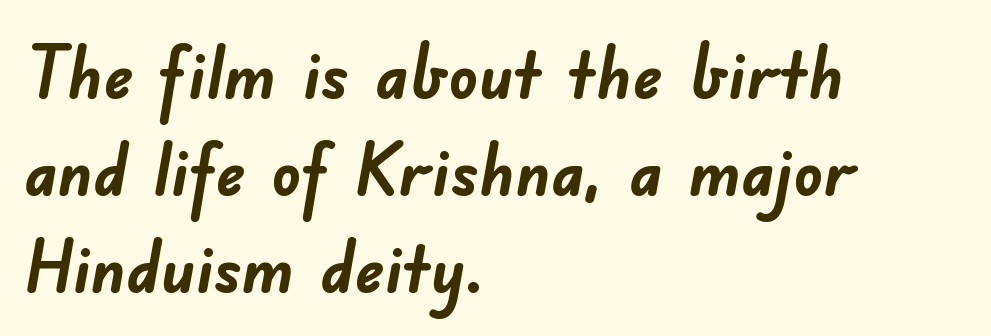
{"serif": "no", "bold": "yes", "weight": "semibold", "width": "normal", "stroke_contrast": "low", "x_height": "small", "monospaced": "no", "underline": "no", "align": "left", "line_spacing": "normal", "line_spacing_ratio": 1.33, "letter_spacing": "normal", "letter_spacing_em": 0.0, "glyph_px": 73}
